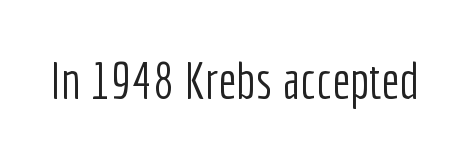
Q: Is the text bold? A: No.
Q: Is the text italic (slanted)? A: No, it is upright.
Q: Is the typeface a serif or a sans-serif typeface? A: Sans-serif.
Q: Is the text underlined? A: No.
Q: Is the spacing between letters normal or unusually wide? A: Normal.
Q: Width (condensed, normal, or wide)? A: Condensed.
Q: Stroke contrast? A: Low.
Q: x-height? A: Medium.
Q: Monospaced? A: No.
